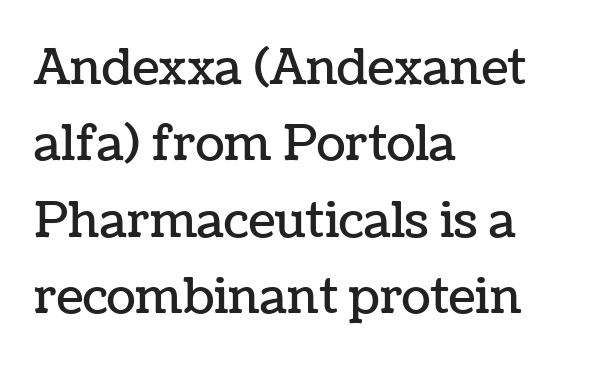
Q: Is the text italic (slanted)? A: No, it is upright.
Q: Is the text underlined? A: No.
Q: How is the paragraph aligned? A: Left-aligned.
Q: Is the spacing between letters normal or unusually wide? A: Normal.
Q: Is the spacing between lines tight, normal or loose? A: Normal.
Q: Width (condensed, normal, or wide)? A: Normal.
Q: Stroke contrast? A: Low.
Q: x-height? A: Medium.
Q: Monospaced? A: No.
